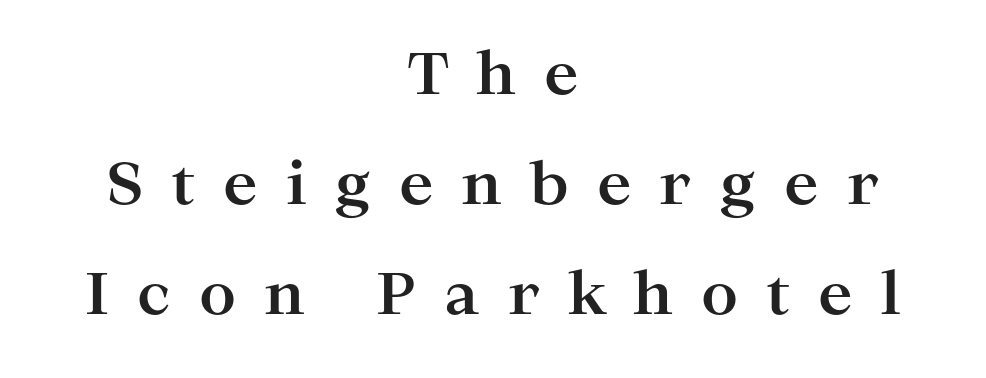
Q: Is the text bold? A: Yes.
Q: Is the text italic (slanted)? A: No, it is upright.
Q: Is the typeface a serif or a sans-serif typeface? A: Serif.
Q: Is the text underlined? A: No.
Q: How is the paragraph aligned? A: Centered.
Q: Is the spacing between letters normal or unusually wide? A: Unusually wide.
Q: Is the spacing between lines tight, normal or loose? A: Loose.
Q: Width (condensed, normal, or wide)? A: Wide.
Q: Stroke contrast? A: High.
Q: x-height? A: Medium.
Q: Monospaced? A: No.
